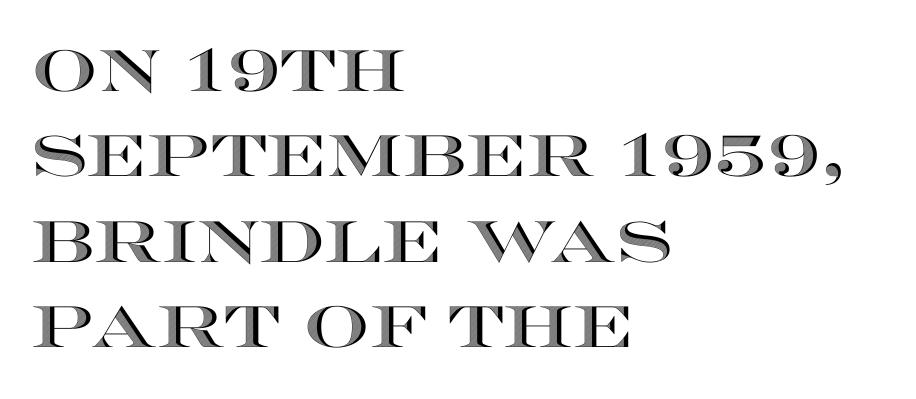
It's the straight-up-and-down kind of type. Proportional: the letters do not fall into vertical columns. Reading down the block, your eye returns to a fixed left position each line. Decoration check: the copy has no underline. Notice how descenders clear the ascenders below comfortably — that's standard leading.
